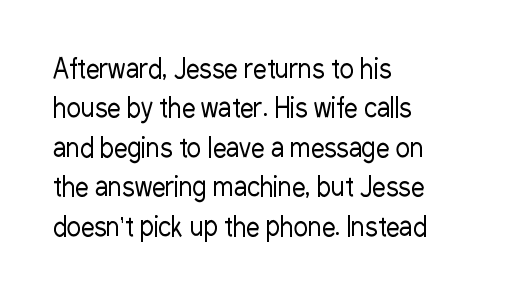
The image shows 27 px text type, upright; set left-aligned, normal line spacing (1.46x), normal letter spacing, not underlined.
